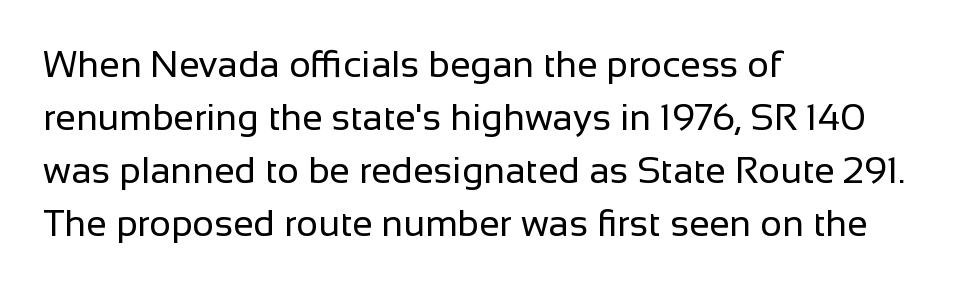
{"serif": "no", "italic": "no", "bold": "no", "weight": "regular", "width": "normal", "stroke_contrast": "low", "x_height": "medium", "monospaced": "no", "underline": "no", "align": "left", "line_spacing": "normal", "line_spacing_ratio": 1.43, "letter_spacing": "normal", "letter_spacing_em": 0.0, "glyph_px": 37}
